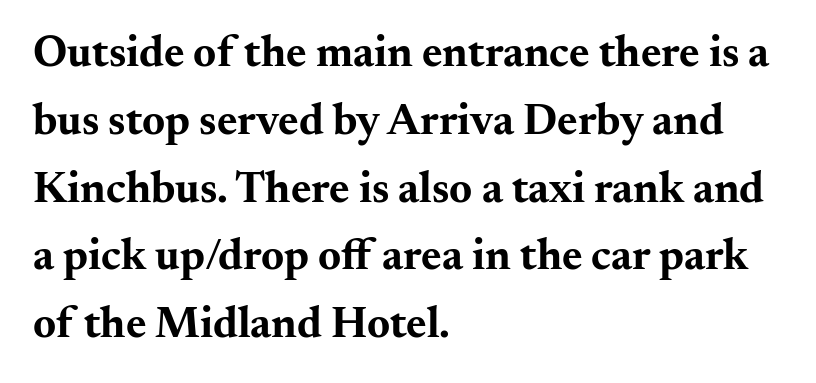
The image shows 44 px bold, wide serif type, upright; set left-aligned, normal line spacing (1.54x), normal letter spacing, not underlined; medium stroke contrast and a small x-height.
